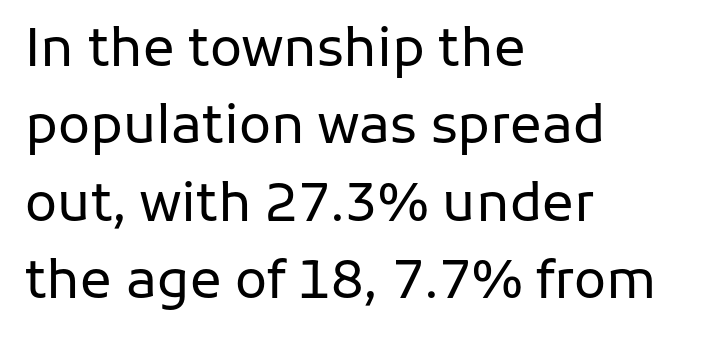
The baseline area is clear. The passage shown is typeset with a sans-serif family. The passage shown is not bold in any degree. These lines are rendered in a variable-pitch font. A classic flush-left, rag-right setting is used for this passage.
